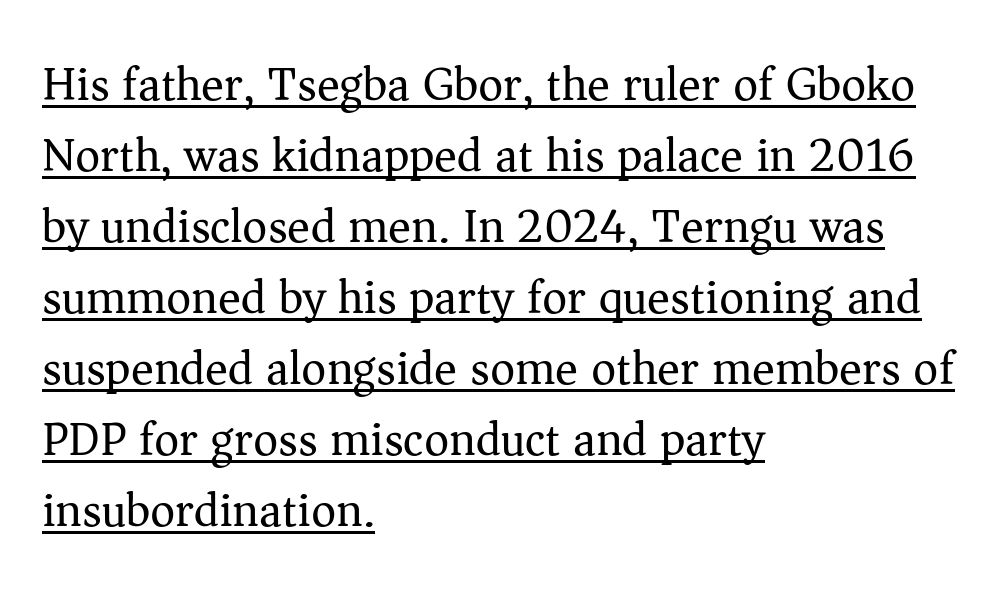
The image shows 48 px regular-weight serif type, upright; set left-aligned, normal line spacing (1.48x), normal letter spacing, underlined; medium stroke contrast and a medium x-height.
